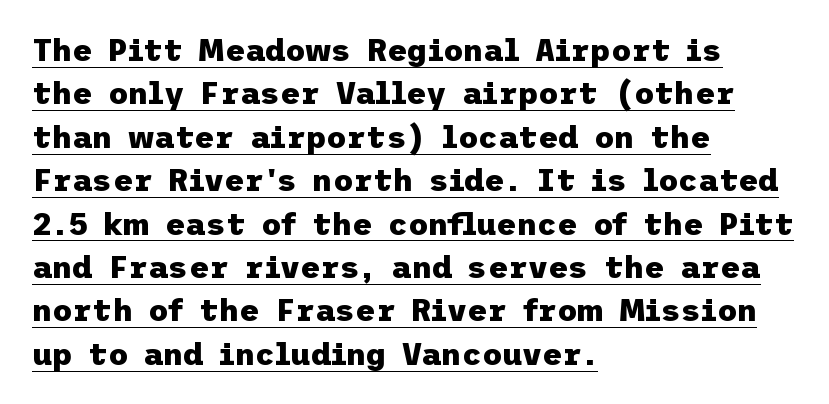
Looks like someone drew a line under every word here. Between one letter and the next there's only the usual sliver of space. The paragraph shown leans on its left margin. Note: no serifs on the glyphs. A typesetter would mark this as roman, not italic. Heavy, bold letterforms.
